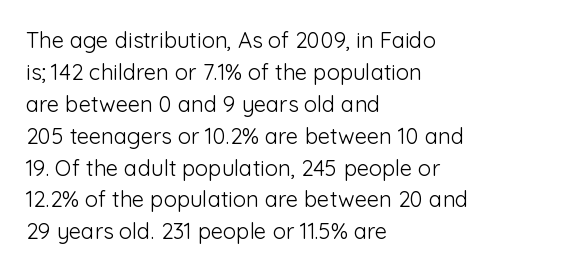
This sample uses an upright cut, with every glyph sitting square on the baseline. Check the space under the baseline: it is left empty. These lines are set flush left with a ragged right edge. Weight: not bold — regular or lighter.
